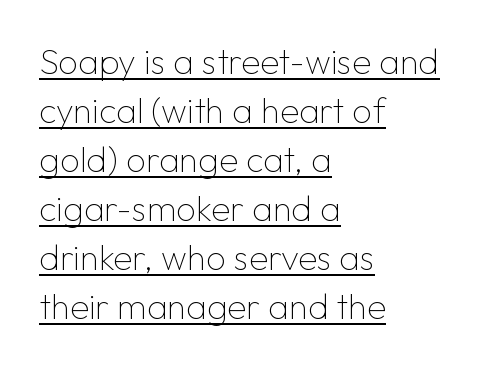
Q: Is the text bold? A: No.
Q: Is the text italic (slanted)? A: No, it is upright.
Q: Is the typeface a serif or a sans-serif typeface? A: Sans-serif.
Q: Is the text underlined? A: Yes.
Q: How is the paragraph aligned? A: Left-aligned.
Q: Is the spacing between letters normal or unusually wide? A: Normal.
Q: Is the spacing between lines tight, normal or loose? A: Normal.
Q: Width (condensed, normal, or wide)? A: Normal.
Q: Stroke contrast? A: Low.
Q: x-height? A: Medium.
Q: Monospaced? A: No.
